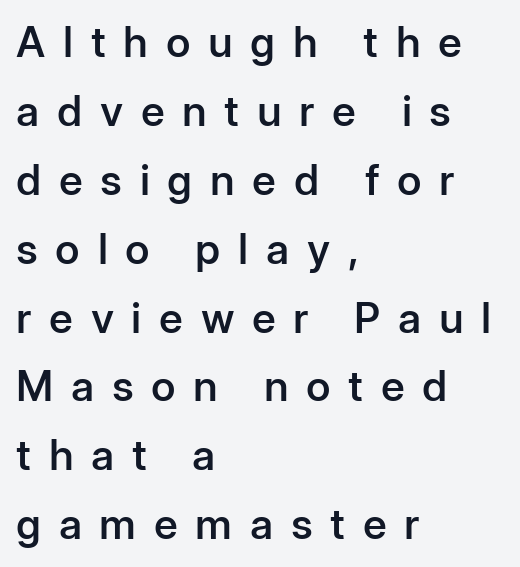
The image shows 42 px semibold sans-serif type, upright; set left-aligned, normal line spacing (1.64x), unusually wide letter spacing (+0.42 em), not underlined; low stroke contrast and a medium x-height.
